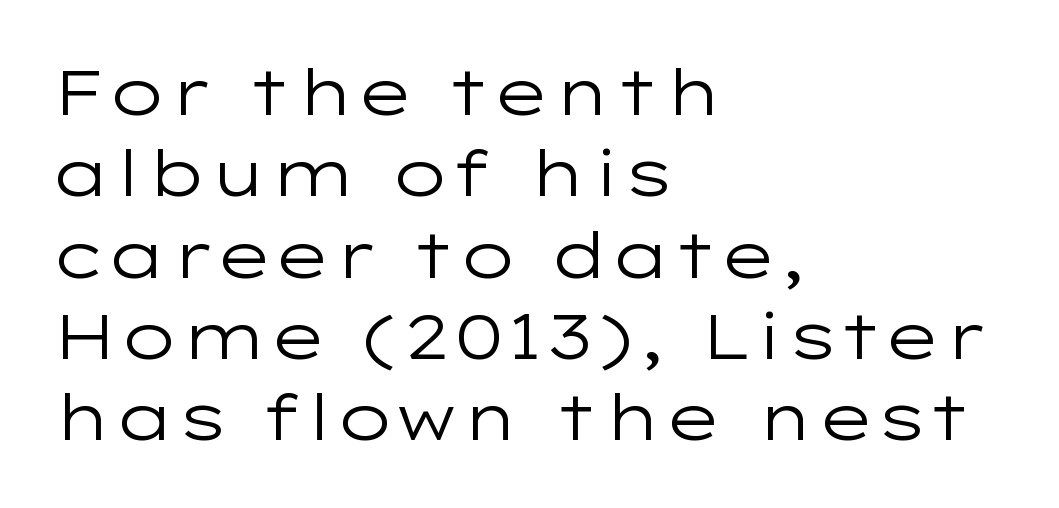
{"serif": "no", "italic": "no", "bold": "no", "weight": "regular", "width": "wide", "stroke_contrast": "low", "x_height": "medium", "monospaced": "no", "underline": "no", "align": "left", "line_spacing": "normal", "line_spacing_ratio": 1.27, "letter_spacing": "normal", "letter_spacing_em": 0.0, "glyph_px": 64}
